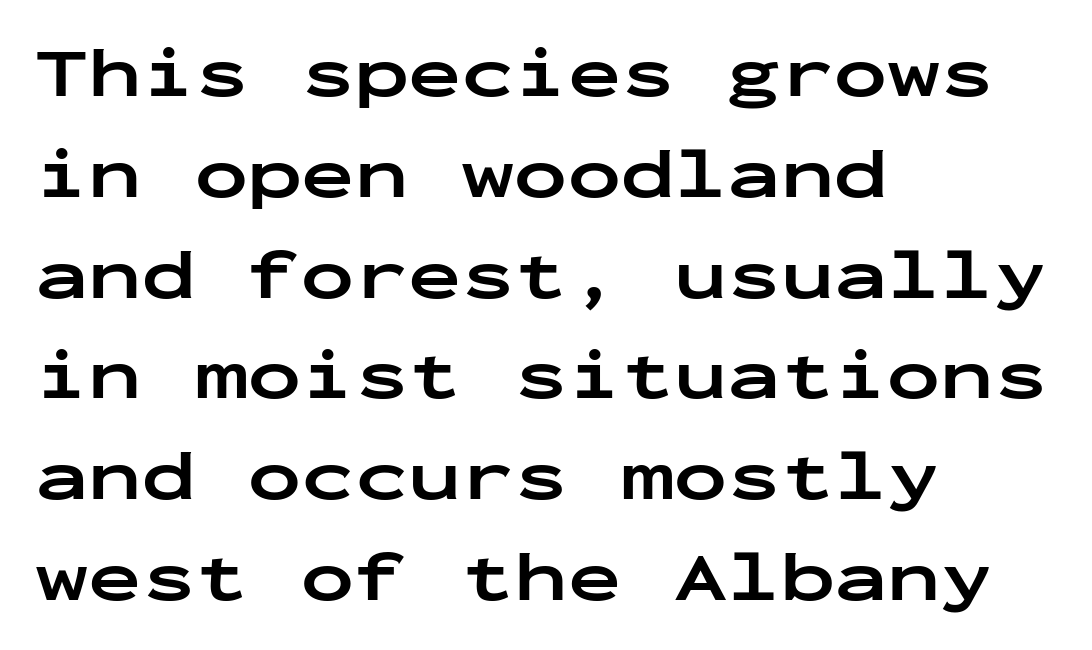
{"serif": "no", "italic": "no", "bold": "yes", "weight": "bold", "width": "wide", "stroke_contrast": "low", "x_height": "medium", "monospaced": "yes", "underline": "no", "align": "left", "line_spacing": "normal", "line_spacing_ratio": 1.42, "letter_spacing": "normal", "letter_spacing_em": 0.0, "glyph_px": 71}
